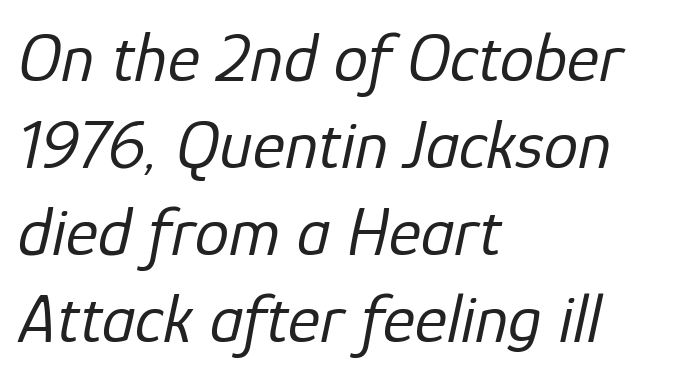
Q: Is the text bold? A: No.
Q: Is the text italic (slanted)? A: Yes, it leans right by about 12 degrees.
Q: Is the text underlined? A: No.
Q: How is the paragraph aligned? A: Left-aligned.
Q: Is the spacing between letters normal or unusually wide? A: Normal.
Q: Is the spacing between lines tight, normal or loose? A: Normal.
Q: Width (condensed, normal, or wide)? A: Normal.
Q: Stroke contrast? A: Low.
Q: x-height? A: Medium.
Q: Monospaced? A: No.
